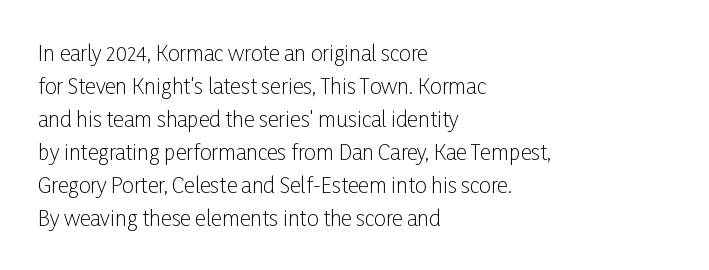
Q: Is the text bold? A: No.
Q: Is the text italic (slanted)? A: No, it is upright.
Q: Is the text underlined? A: No.
Q: How is the paragraph aligned? A: Left-aligned.
Q: Is the spacing between letters normal or unusually wide? A: Normal.
Q: Is the spacing between lines tight, normal or loose? A: Normal.
